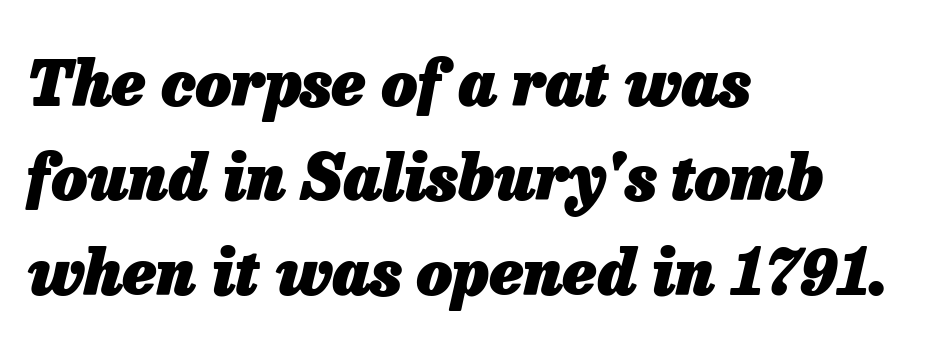
A typesetter would mark this as italic. You could call the tracking neutral — neither tight nor loose. Evenly set lines give the paragraph a standard silhouette. The letters advance in unequal steps, a hallmark of proportional type.
